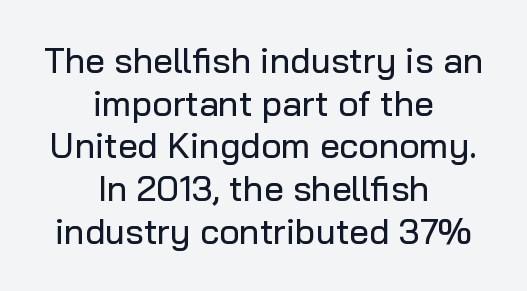
The image shows 35 px sans-serif type, upright; set centered, line spacing 1.22x, normal letter spacing, not underlined; low stroke contrast and a medium x-height.
